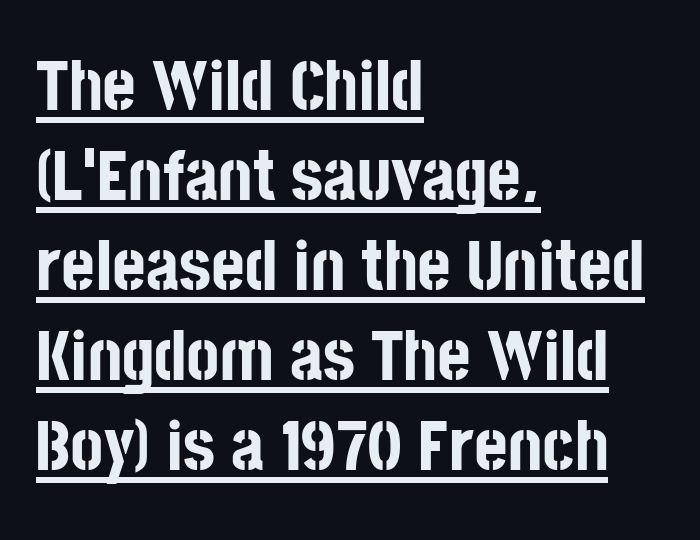
{"serif": "no", "italic": "no", "bold": "yes", "weight": "bold", "width": "condensed", "stroke_contrast": "low", "x_height": "large", "monospaced": "no", "underline": "yes", "align": "left", "line_spacing": "normal", "line_spacing_ratio": 1.25, "letter_spacing": "normal", "letter_spacing_em": 0.0, "glyph_px": 72}
